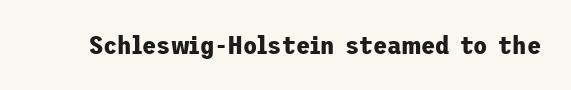
Q: Is the text bold? A: Yes.
Q: Is the text italic (slanted)? A: No, it is upright.
Q: Is the text underlined? A: No.
Q: Is the spacing between letters normal or unusually wide? A: Normal.
